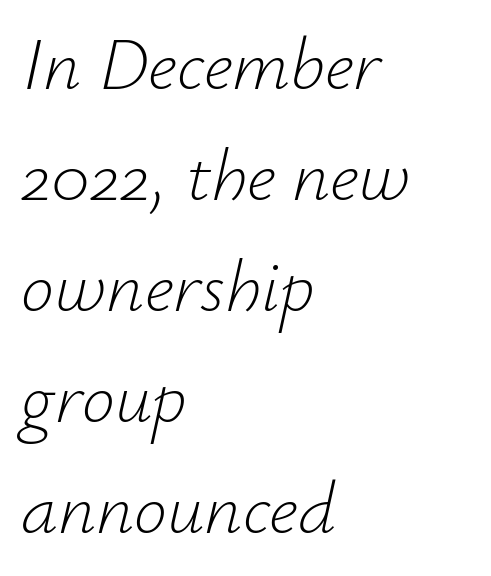
The image shows 74 px light type, italic (leaning right); set left-aligned, normal line spacing (1.5x), normal letter spacing, not underlined; low stroke contrast and a small x-height.
